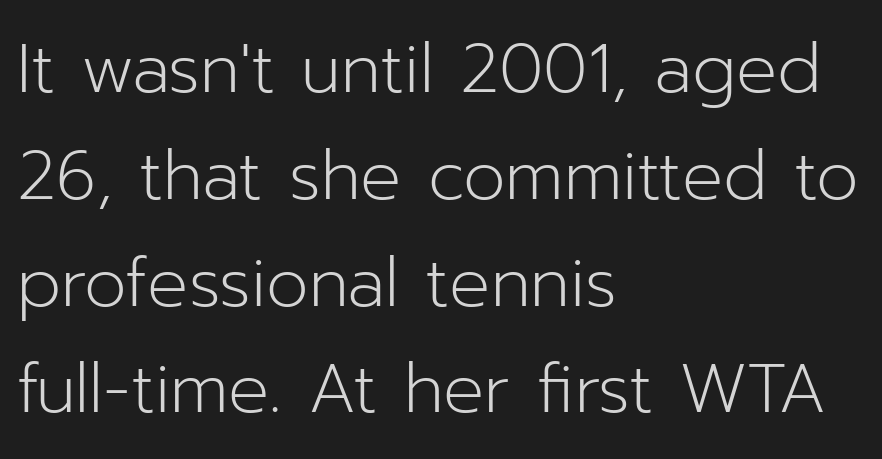
Letter spacing: default. Caption: face not bold, strokes unweighted. The letters advance in unequal steps, a hallmark of proportional type. Nope, no serifs anywhere on these letters. Quick note: interline space is typical.
